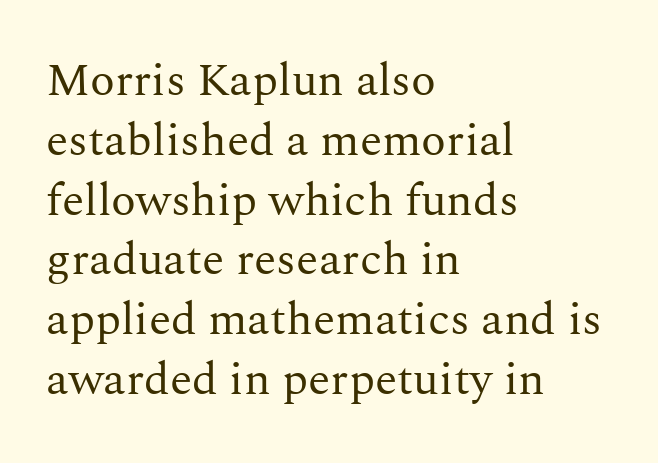
{"serif": "yes", "italic": "no", "bold": "no", "weight": "regular", "width": "normal", "stroke_contrast": "medium", "x_height": "medium", "monospaced": "no", "underline": "no", "align": "left", "line_spacing": "normal", "line_spacing_ratio": 1.3, "letter_spacing": "normal", "letter_spacing_em": 0.0, "glyph_px": 46}
